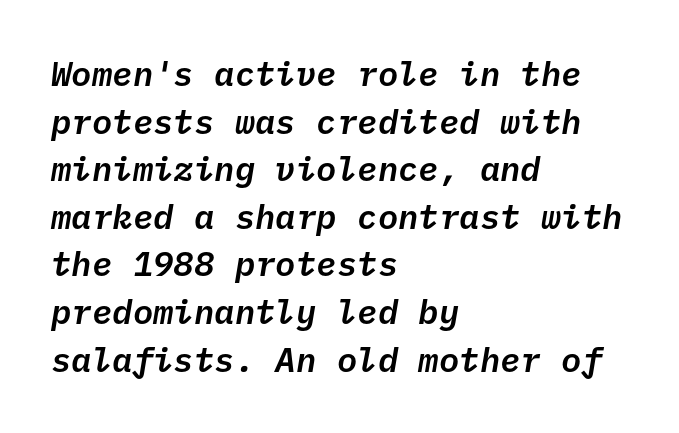
Q: Is the text italic (slanted)? A: Yes, it leans right by about 10 degrees.
Q: Is the text underlined? A: No.
Q: How is the paragraph aligned? A: Left-aligned.
Q: Is the spacing between letters normal or unusually wide? A: Normal.
Q: Is the spacing between lines tight, normal or loose? A: Normal.
Q: Width (condensed, normal, or wide)? A: Normal.
Q: Stroke contrast? A: Low.
Q: x-height? A: Medium.
Q: Monospaced? A: Yes.
